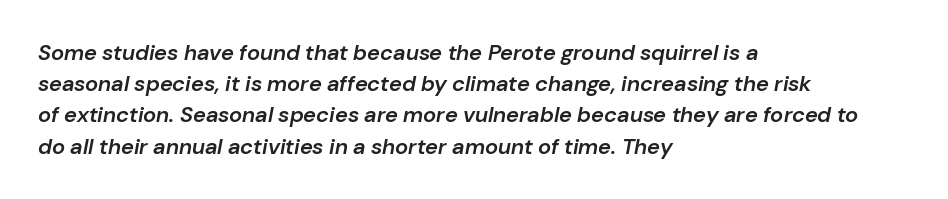
Vertical spacing — default. Strokes here are thickened, but only to semibold level. Horizontally, the lines are justified to the leading edge only. Glance below the letters and you will spot only blank space. Between one letter and the next there's only the usual sliver of space. The lettering tilts uniformly, giving the passage an italic look.
